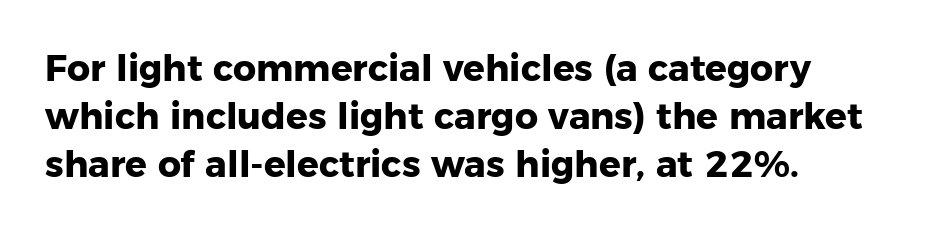
These lines are rendered in a variable-pitch font. The line-height multiplier appears to be the usual default. Does the lettering tilt? It doesn't — this is upright. Here the glyphs are tracked normally, forming tight word shapes. Type without underlining.
